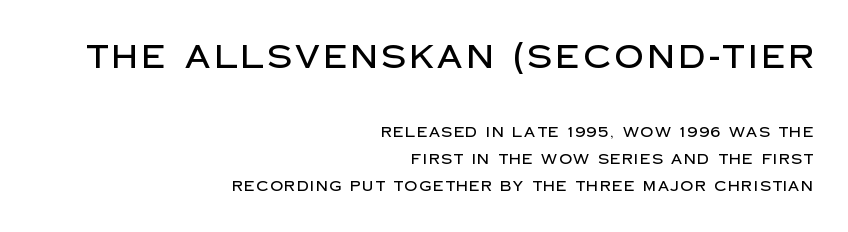
{"serif": "no", "italic": "no", "width": "normal", "stroke_contrast": "low", "x_height": "large", "monospaced": "no", "underline": "no", "align": "right", "line_spacing": "loose", "line_spacing_ratio": 1.93, "larger_block": "first", "size_ratio": 2.29, "glyph_px": 32}
